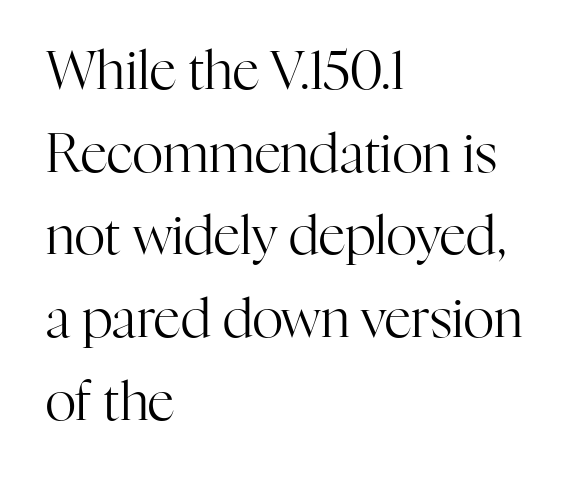
Q: Is the text bold? A: No.
Q: Is the text italic (slanted)? A: No, it is upright.
Q: Is the typeface a serif or a sans-serif typeface? A: Serif.
Q: Is the text underlined? A: No.
Q: How is the paragraph aligned? A: Left-aligned.
Q: Is the spacing between letters normal or unusually wide? A: Normal.
Q: Is the spacing between lines tight, normal or loose? A: Normal.
Q: Width (condensed, normal, or wide)? A: Normal.
Q: Stroke contrast? A: High.
Q: x-height? A: Medium.
Q: Monospaced? A: No.
